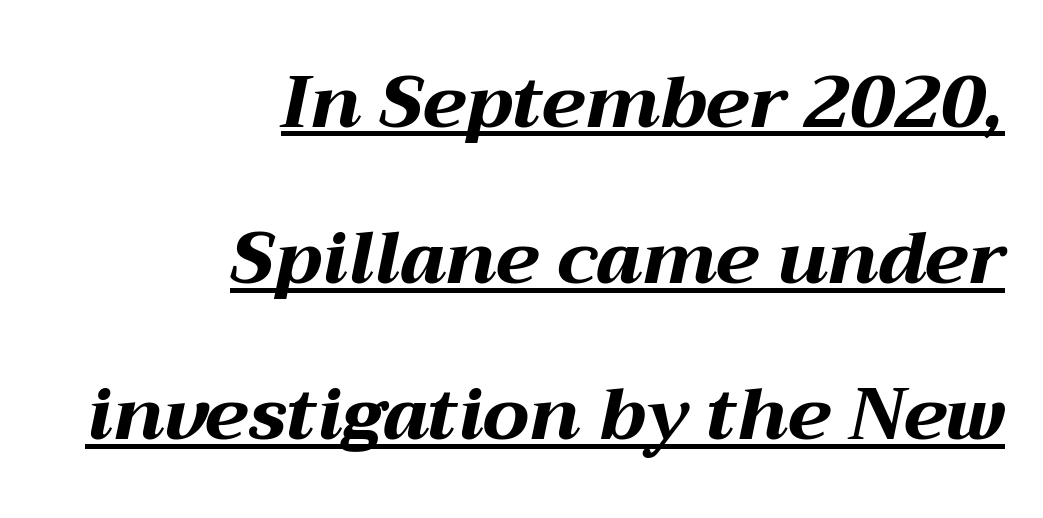
Q: Is the text bold? A: Yes.
Q: Is the text italic (slanted)? A: Yes, it leans right by about 12 degrees.
Q: Is the text underlined? A: Yes.
Q: How is the paragraph aligned? A: Right-aligned.
Q: Is the spacing between letters normal or unusually wide? A: Normal.
Q: Is the spacing between lines tight, normal or loose? A: Loose.
Q: Width (condensed, normal, or wide)? A: Wide.
Q: Stroke contrast? A: Medium.
Q: x-height? A: Medium.
Q: Monospaced? A: No.
